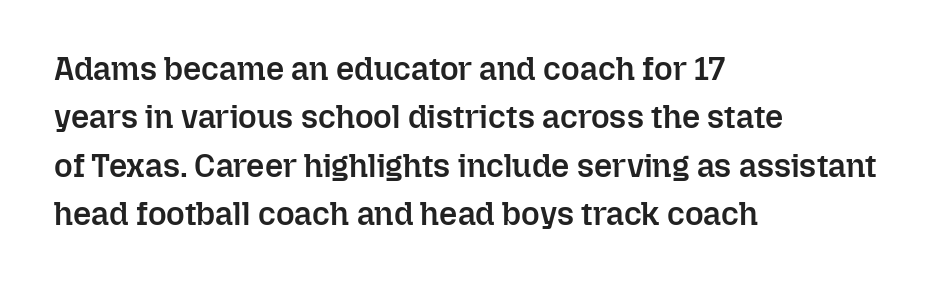
Q: Is the text bold? A: Semi-bold.
Q: Is the text italic (slanted)? A: No, it is upright.
Q: Is the text underlined? A: No.
Q: How is the paragraph aligned? A: Left-aligned.
Q: Is the spacing between letters normal or unusually wide? A: Normal.
Q: Is the spacing between lines tight, normal or loose? A: Normal.
Q: Width (condensed, normal, or wide)? A: Normal.
Q: Stroke contrast? A: Low.
Q: x-height? A: Medium.
Q: Monospaced? A: No.
